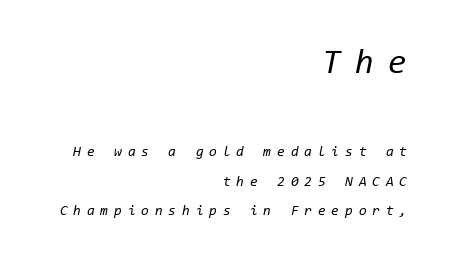
Q: Is the text bold? A: No.
Q: Is the text italic (slanted)? A: Yes, it leans right by about 11 degrees.
Q: Is the text underlined? A: No.
Q: How is the paragraph aligned? A: Right-aligned.
Q: Is the spacing between letters normal or unusually wide? A: Unusually wide.
Q: Is the spacing between lines tight, normal or loose? A: Loose.
Q: Which block of text is set in a larger size, the first (top) or the second (bottom)? A: The first (top) one.
Q: Width (condensed, normal, or wide)? A: Normal.
Q: Stroke contrast? A: Low.
Q: x-height? A: Medium.
Q: Monospaced? A: Yes.
